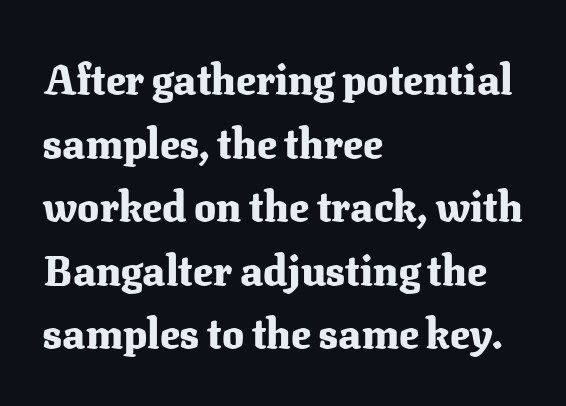
{"serif": "yes", "italic": "no", "bold": "yes", "weight": "heavy", "width": "normal", "stroke_contrast": "medium", "x_height": "medium", "monospaced": "no", "underline": "no", "align": "left", "line_spacing": "normal", "line_spacing_ratio": 1.55, "letter_spacing": "normal", "letter_spacing_em": 0.0, "glyph_px": 41}
